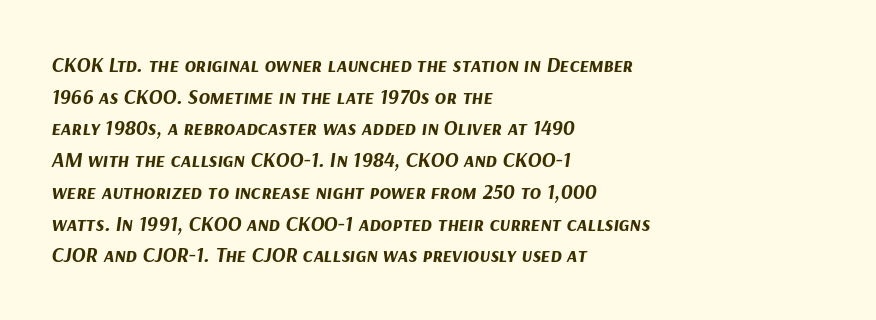
Horizontal bands of white between lines are of average thickness. Any mark beneath the type? The region is blank. These lines keep a tight, regular rhythm from letter to letter. Heavy, bold letterforms. The typesetter chose a ragged-right arrangement here. The specimen reads as italic at a glance.
